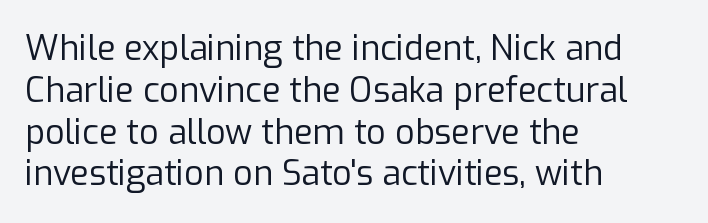
The letters advance in unequal steps, a hallmark of proportional type. Every row of glyphs begins at an identical x-position on the left. Beneath every word, the page is bare. The type sits square on the baseline with zero lean. The font sits on the lighter half of the weight spectrum, regular included. Nope, no serifs anywhere on these letters.
